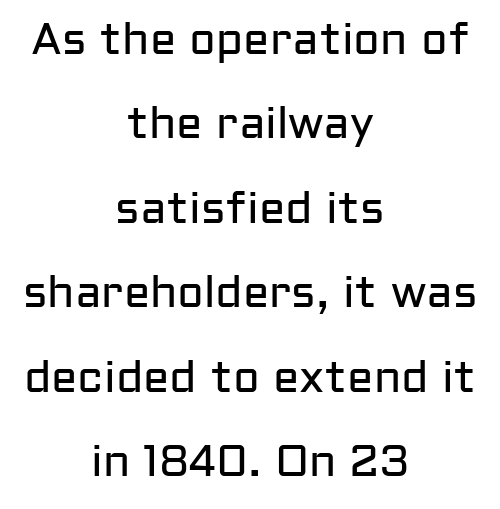
One glance says open: line gaps are wider than usual. A typesetter would label this face a sans. Any mark beneath the type? The region is blank. Bold? No — there's no thickening of the strokes. Is this a fixed-width face? No — the glyphs have proportional, varying widths. Observe the ordinary spacing: letters are neighbours, not strangers.
